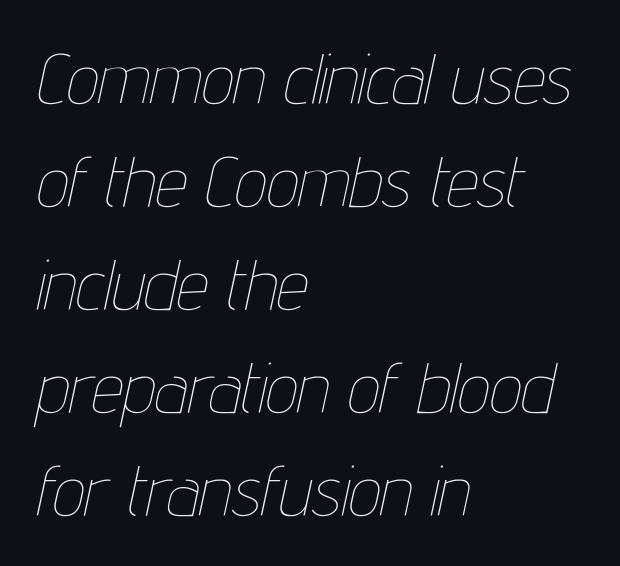
{"italic": "yes", "lean": "right", "slant_degrees": 12, "bold": "no", "weight": "thin", "width": "condensed", "stroke_contrast": "low", "x_height": "medium", "monospaced": "no", "underline": "no", "align": "left", "line_spacing": "normal", "line_spacing_ratio": 1.45, "letter_spacing": "normal", "letter_spacing_em": 0.0, "glyph_px": 71}
